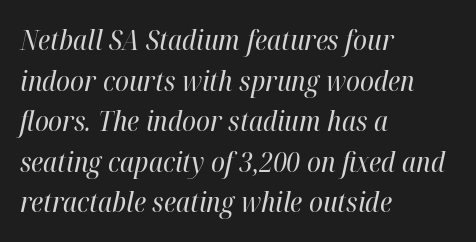
{"italic": "yes", "lean": "right", "slant_degrees": 12, "bold": "no", "weight": "regular", "width": "condensed", "stroke_contrast": "high", "x_height": "medium", "monospaced": "no", "underline": "no", "align": "left", "line_spacing": "normal", "line_spacing_ratio": 1.45, "letter_spacing": "normal", "letter_spacing_em": 0.0, "glyph_px": 28}
